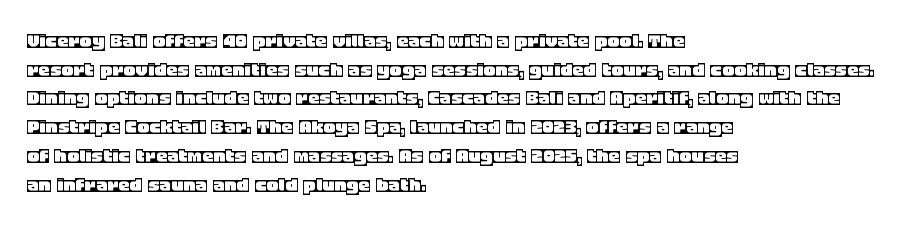
Quick note: not italic, upright. The letters sit at their default tracking, neither squeezed nor spread. The space between consecutive lines is moderate. This sample is left-justified, so line endings fall wherever the words run out. The string is rendered with underlining switched off.
